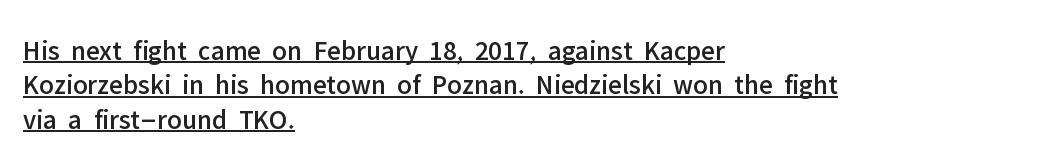
Q: Is the text italic (slanted)? A: No, it is upright.
Q: Is the typeface a serif or a sans-serif typeface? A: Sans-serif.
Q: Is the text underlined? A: Yes.
Q: How is the paragraph aligned? A: Left-aligned.
Q: Is the spacing between letters normal or unusually wide? A: Normal.
Q: Width (condensed, normal, or wide)? A: Normal.
Q: Stroke contrast? A: Low.
Q: x-height? A: Medium.
Q: Monospaced? A: No.
